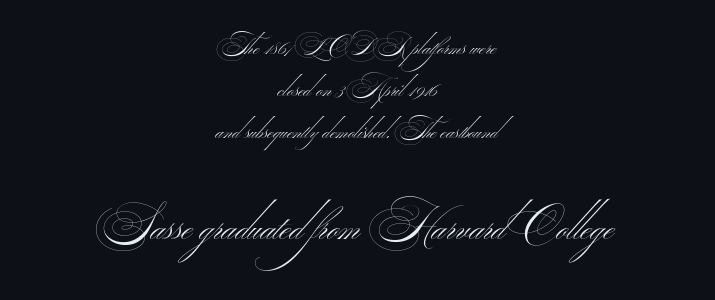
Q: Is the text bold? A: No.
Q: Is the typeface a serif or a sans-serif typeface? A: Sans-serif.
Q: Is the text underlined? A: No.
Q: How is the paragraph aligned? A: Centered.
Q: Is the spacing between letters normal or unusually wide? A: Normal.
Q: Is the spacing between lines tight, normal or loose? A: Normal.
Q: Which block of text is set in a larger size, the first (top) or the second (bottom)? A: The second (bottom) one.
Q: Width (condensed, normal, or wide)? A: Wide.
Q: Stroke contrast? A: Medium.
Q: Monospaced? A: No.
